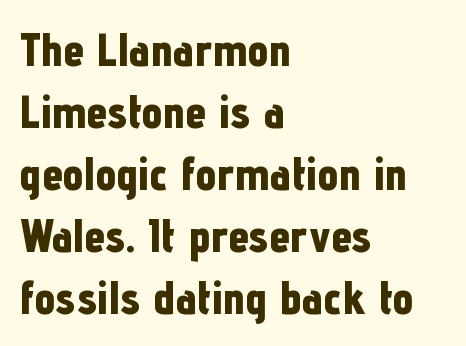
{"serif": "no", "italic": "no", "bold": "yes", "weight": "bold", "width": "condensed", "stroke_contrast": "low", "x_height": "medium", "monospaced": "no", "underline": "no", "align": "left", "line_spacing": "normal", "line_spacing_ratio": 1.32, "letter_spacing": "normal", "letter_spacing_em": 0.0, "glyph_px": 47}
